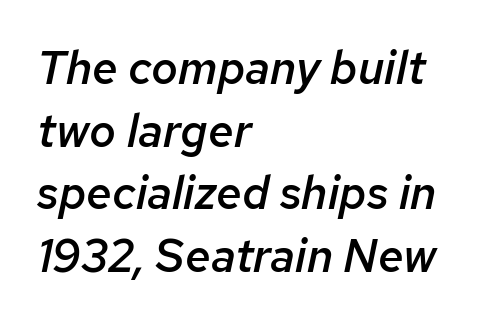
Q: Is the text bold? A: Semi-bold.
Q: Is the text italic (slanted)? A: Yes, it leans right by about 12 degrees.
Q: Is the text underlined? A: No.
Q: How is the paragraph aligned? A: Left-aligned.
Q: Is the spacing between letters normal or unusually wide? A: Normal.
Q: Is the spacing between lines tight, normal or loose? A: Normal.
Q: Width (condensed, normal, or wide)? A: Normal.
Q: Stroke contrast? A: Low.
Q: x-height? A: Medium.
Q: Monospaced? A: No.
